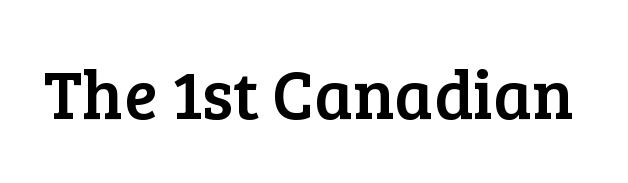
Serifs: yes, visible at the terminals of the letterforms. The words here are not underlined. Glyph-to-glyph distance matches everyday printed text. Style check: upright. This sample has the flowing, uneven cadence of proportional lettering.
